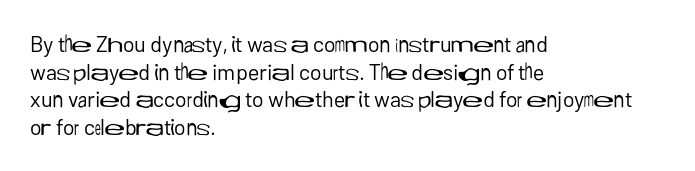
{"italic": "no", "bold": "no", "underline": "no", "align": "left", "line_spacing": "normal", "line_spacing_ratio": 1.26, "letter_spacing": "normal", "letter_spacing_em": 0.0, "glyph_px": 22}
